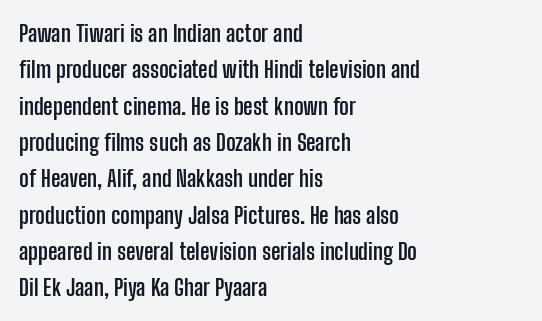
{"italic": "no", "bold": "yes", "underline": "no", "align": "left", "line_spacing": "normal", "line_spacing_ratio": 1.58, "letter_spacing": "normal", "letter_spacing_em": 0.0, "glyph_px": 23}
